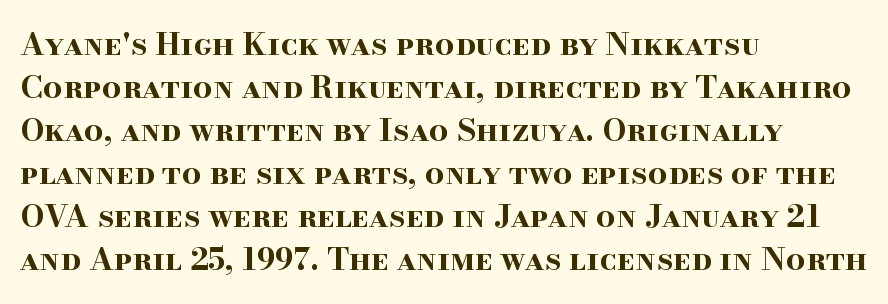
The image shows 31 px bold, wide serif type, upright; set left-aligned, normal line spacing (1.39x), normal letter spacing, not underlined; high stroke contrast and a small x-height.
